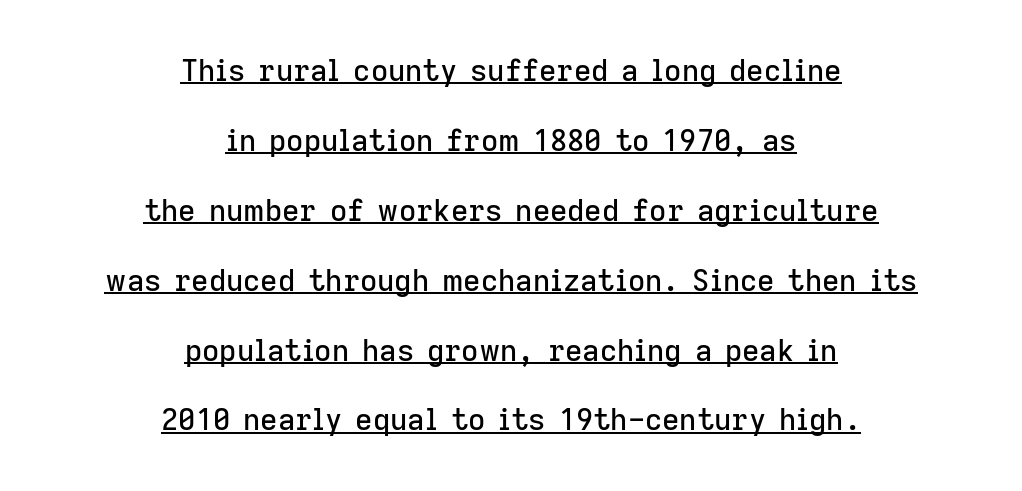
The image shows 30 px sans-serif type, upright; set centered, loose line spacing (2.33x), normal letter spacing, underlined; low stroke contrast and a medium x-height.
